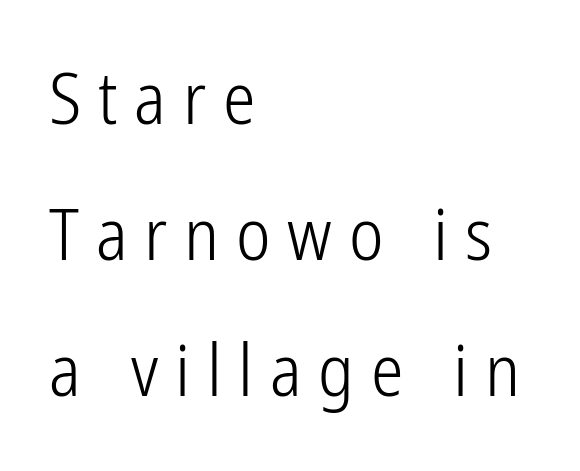
The axis of the letterforms is exactly vertical. The face used here is a sans, in the tradition of grotesques and geometrics. A quiet, ordinary-to-light weight characterises the typeface. Students, note that the glyphs here are deliberately spaced far apart. Leftover space on each line is placed entirely after the last word. Is this a fixed-width face? No — the glyphs have proportional, varying widths.
